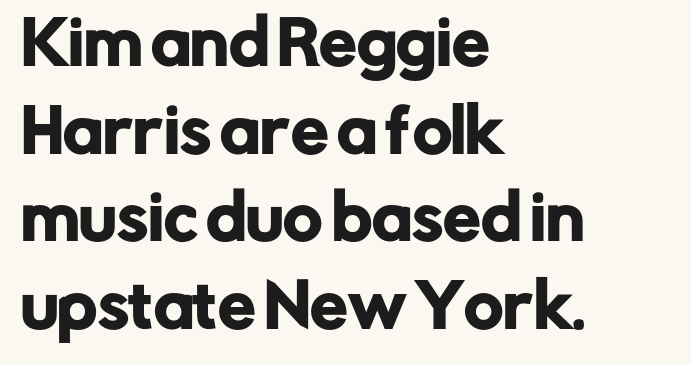
These lines were composed using upright roman letters. This sample has the flowing, uneven cadence of proportional lettering. The space between consecutive lines is moderate. How are the letters spaced? Ordinarily, with no added tracking. I'd call this a sans setting — the letters go barefoot. Letters rest on an invisible, unmarked baseline.
